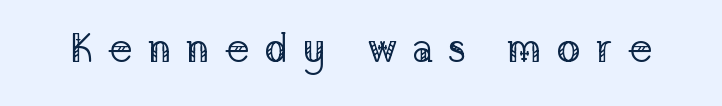
The image shows 40 px regular-weight serif type, upright; set unusually wide letter spacing (+0.36 em), not underlined; low stroke contrast and a medium x-height.
